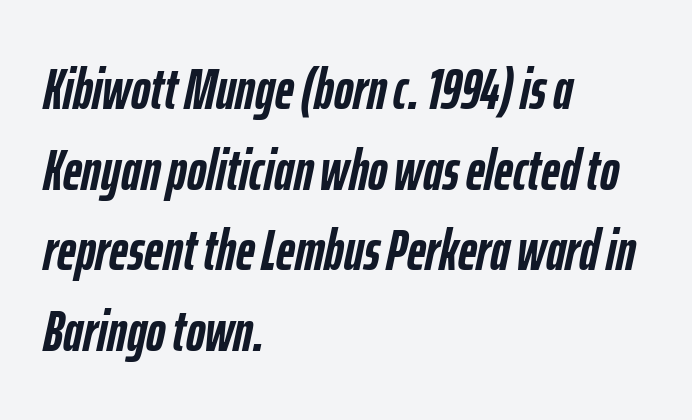
The image shows 58 px semibold, condensed type, italic (leaning right); set left-aligned, normal line spacing (1.39x), normal letter spacing, not underlined; low stroke contrast and a medium x-height.
